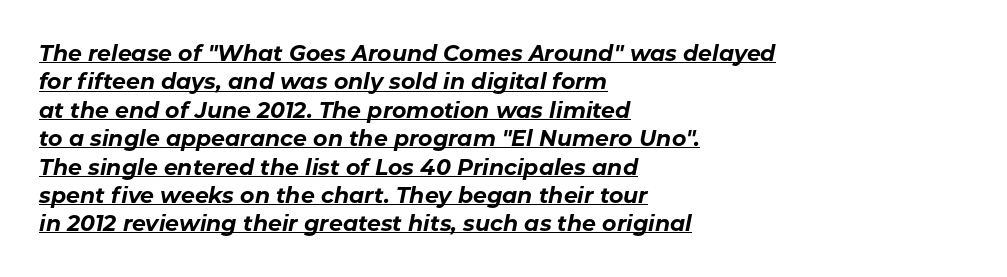
Its strokes are broad and dark, the hallmark of bold type. Leftover space on each line is placed entirely after the last word. Yep, that's italic — everything's leaning. Normally led — the rows are evenly, conventionally spaced. The line texture is even and compact thanks to regular tracking. Compared with undecorated copy, this sample adds a rule below the words.
